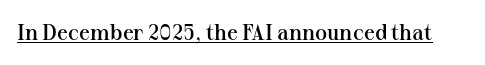
The image shows 22 px text type, upright; set normal letter spacing, underlined.
